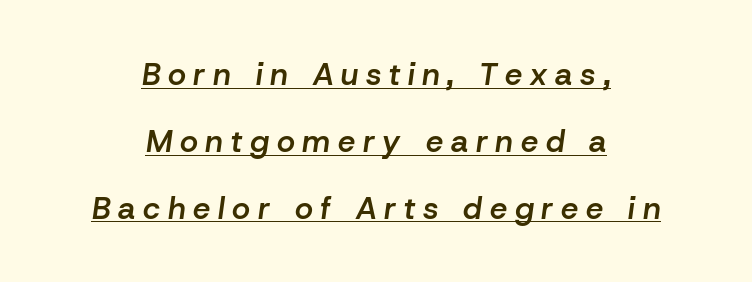
Q: Is the text bold? A: Semi-bold.
Q: Is the text italic (slanted)? A: Yes, it leans right by about 8 degrees.
Q: Is the text underlined? A: Yes.
Q: How is the paragraph aligned? A: Centered.
Q: Is the spacing between letters normal or unusually wide? A: Unusually wide.
Q: Is the spacing between lines tight, normal or loose? A: Loose.
Q: Width (condensed, normal, or wide)? A: Normal.
Q: Stroke contrast? A: Low.
Q: x-height? A: Medium.
Q: Monospaced? A: No.
